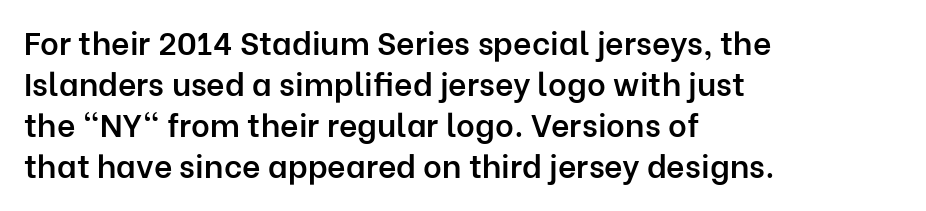
{"serif": "no", "italic": "no", "bold": "semi", "weight": "semibold", "width": "normal", "stroke_contrast": "low", "x_height": "medium", "monospaced": "no", "underline": "no", "align": "left", "line_spacing": "normal", "line_spacing_ratio": 1.28, "letter_spacing": "normal", "letter_spacing_em": 0.0, "glyph_px": 32}
